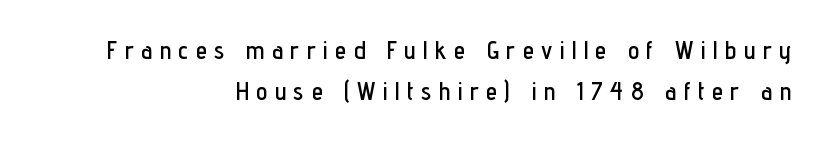
The image shows 25 px text type, upright; set right-aligned, normal line spacing (1.65x), unusually wide letter spacing (+0.3 em), not underlined.
